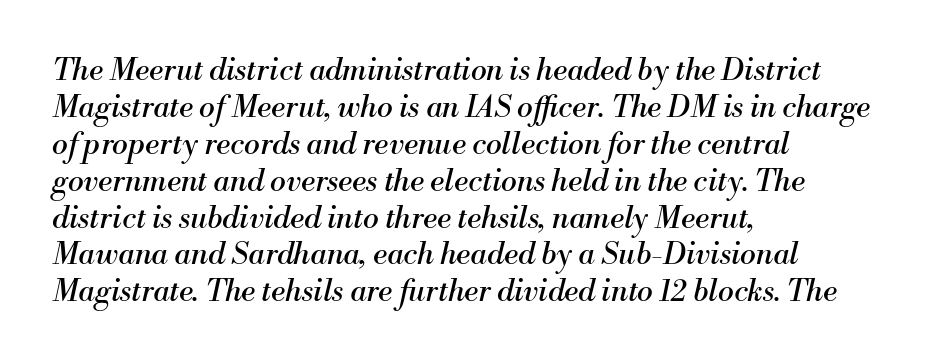
Q: Is the text bold? A: No.
Q: Is the text italic (slanted)? A: Yes, it leans right by about 13 degrees.
Q: Is the typeface a serif or a sans-serif typeface? A: Serif.
Q: Is the text underlined? A: No.
Q: How is the paragraph aligned? A: Left-aligned.
Q: Is the spacing between letters normal or unusually wide? A: Normal.
Q: Width (condensed, normal, or wide)? A: Normal.
Q: Stroke contrast? A: Medium.
Q: x-height? A: Small.
Q: Monospaced? A: No.
